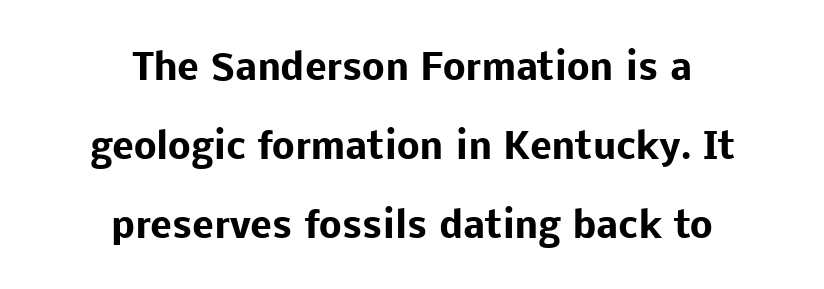
Proportional: the letters do not fall into vertical columns. Heft: maximum for text — a bold. One-word summary of the alignment: center. The rendering keeps characters at their native spacing.
